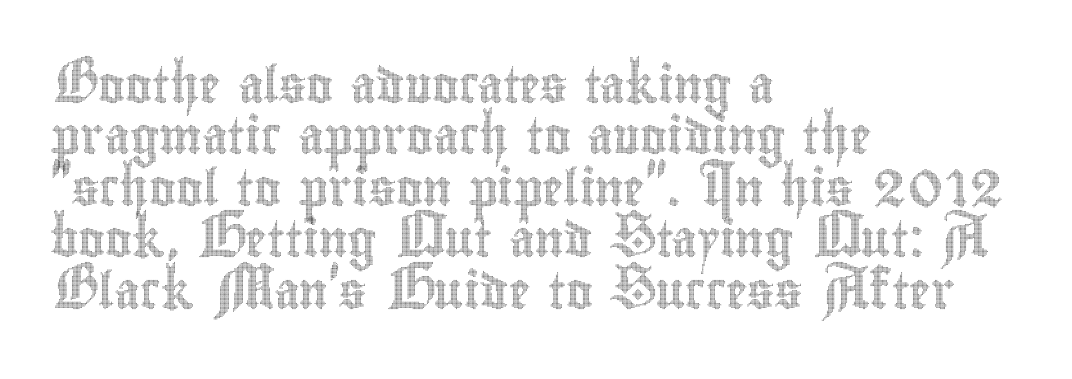
Q: Is the text italic (slanted)? A: No, it is upright.
Q: Is the text underlined? A: No.
Q: How is the paragraph aligned? A: Left-aligned.
Q: Is the spacing between letters normal or unusually wide? A: Normal.
Q: Is the spacing between lines tight, normal or loose? A: Normal.
Q: Width (condensed, normal, or wide)? A: Condensed.
Q: x-height? A: Small.
Q: Monospaced? A: No.
